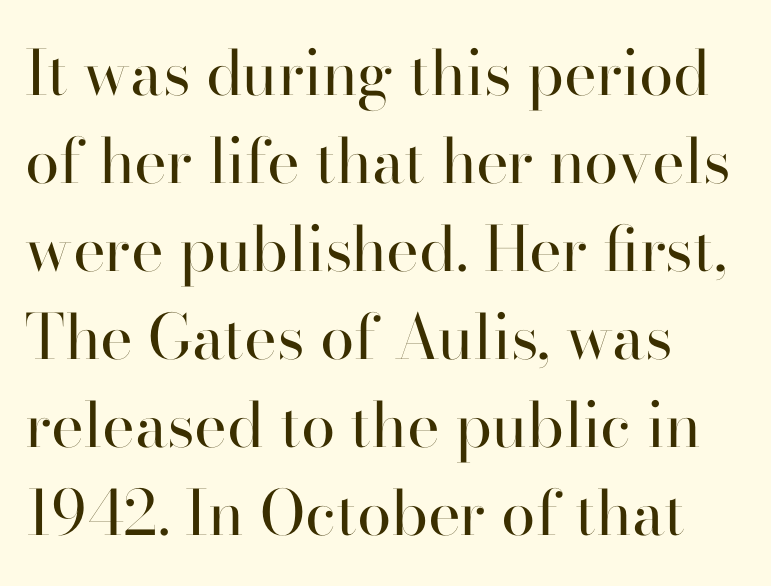
Q: Is the text bold? A: No.
Q: Is the text italic (slanted)? A: No, it is upright.
Q: Is the typeface a serif or a sans-serif typeface? A: Serif.
Q: Is the text underlined? A: No.
Q: How is the paragraph aligned? A: Left-aligned.
Q: Is the spacing between letters normal or unusually wide? A: Normal.
Q: Is the spacing between lines tight, normal or loose? A: Normal.
Q: Width (condensed, normal, or wide)? A: Normal.
Q: Stroke contrast? A: High.
Q: x-height? A: Small.
Q: Monospaced? A: No.
